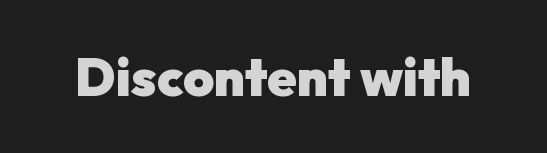
Q: Is the text bold? A: Yes.
Q: Is the text italic (slanted)? A: No, it is upright.
Q: Is the typeface a serif or a sans-serif typeface? A: Sans-serif.
Q: Is the text underlined? A: No.
Q: Is the spacing between letters normal or unusually wide? A: Normal.
Q: Width (condensed, normal, or wide)? A: Normal.
Q: Stroke contrast? A: Low.
Q: x-height? A: Medium.
Q: Monospaced? A: No.
